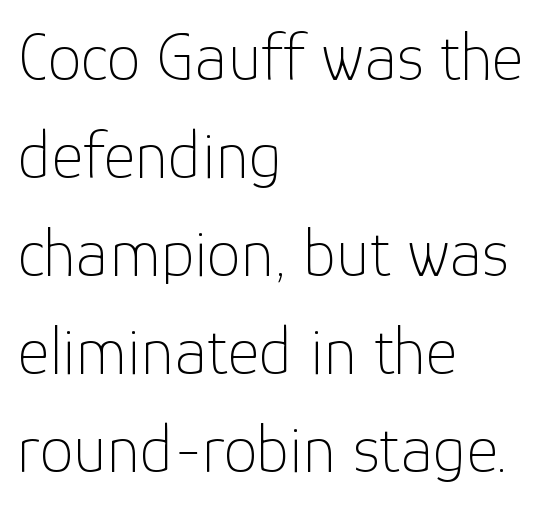
{"serif": "no", "italic": "no", "bold": "no", "weight": "thin", "width": "normal", "stroke_contrast": "low", "x_height": "medium", "monospaced": "no", "underline": "no", "align": "left", "line_spacing": "normal", "line_spacing_ratio": 1.44, "letter_spacing": "normal", "letter_spacing_em": 0.0, "glyph_px": 68}
